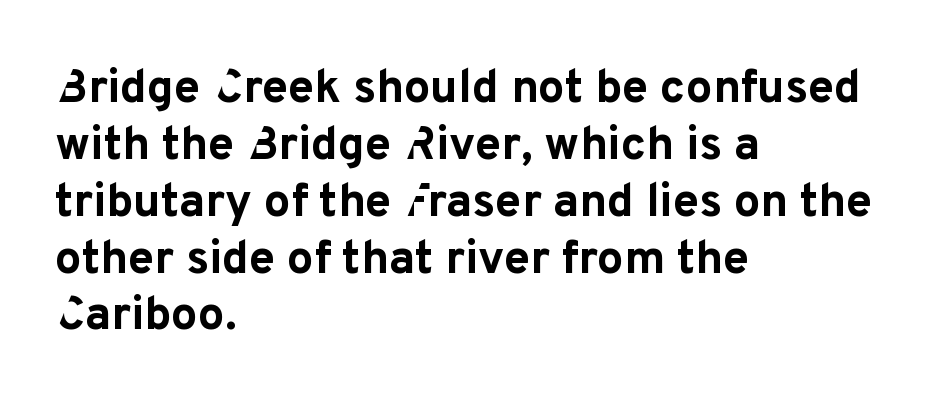
The image shows 47 px bold sans-serif type, upright; set left-aligned, line spacing 1.21x, normal letter spacing, not underlined; low stroke contrast and a medium x-height.
